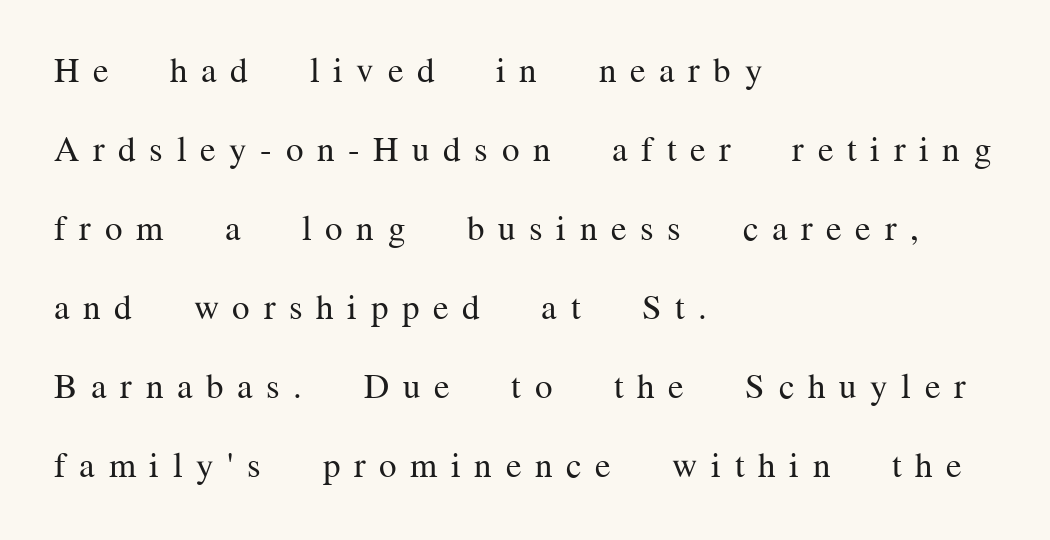
Q: Is the text bold? A: No.
Q: Is the text italic (slanted)? A: No, it is upright.
Q: Is the typeface a serif or a sans-serif typeface? A: Serif.
Q: Is the text underlined? A: No.
Q: How is the paragraph aligned? A: Left-aligned.
Q: Is the spacing between letters normal or unusually wide? A: Unusually wide.
Q: Is the spacing between lines tight, normal or loose? A: Loose.
Q: Width (condensed, normal, or wide)? A: Normal.
Q: Stroke contrast? A: Medium.
Q: x-height? A: Medium.
Q: Monospaced? A: No.
